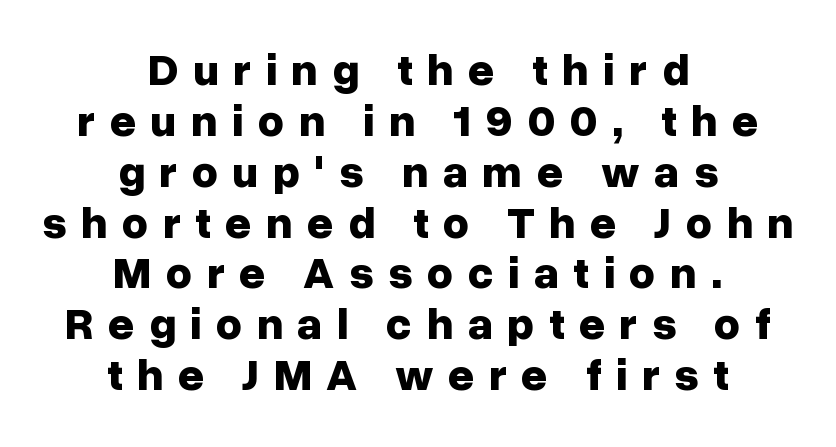
Type style note: lacks serifs. Nobody drew a line under any word here. Its strokes are broad and dark, the hallmark of bold type. Each letter keeps its own natural width here, so spacing adapts to shape. Line starts and ends both wander, symmetrically. You could only call the tracking loose — the letters float apart.
